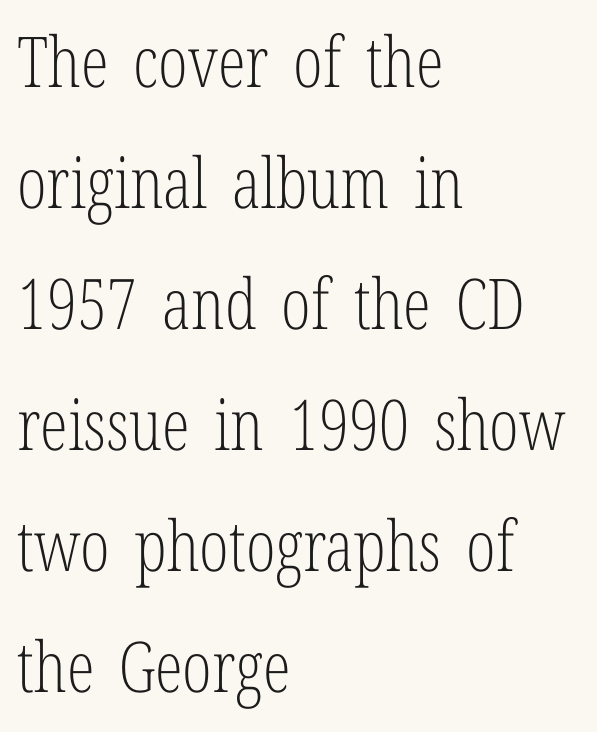
Decoration check: the copy has no underline. Each letter keeps its own natural width here, so spacing adapts to shape. The line texture is even and compact thanks to regular tracking. These lines are set flush left with a ragged right edge. Ascenders rise straight up at ninety degrees.
